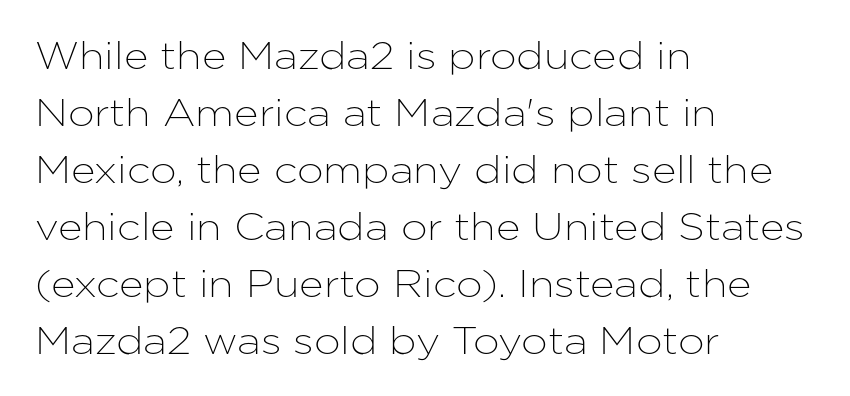
{"serif": "no", "italic": "no", "width": "normal", "stroke_contrast": "low", "x_height": "medium", "monospaced": "no", "underline": "no", "align": "left", "line_spacing": "normal", "line_spacing_ratio": 1.5, "letter_spacing": "normal", "letter_spacing_em": 0.0, "glyph_px": 38}
